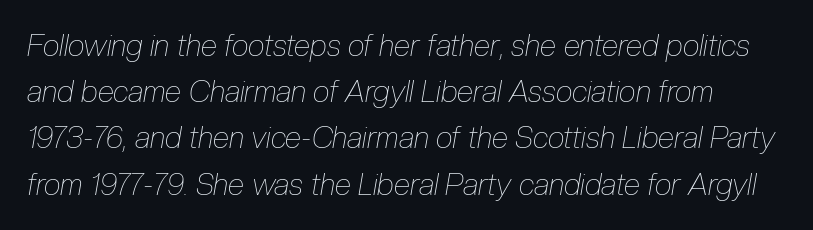
Q: Is the text bold? A: No.
Q: Is the text italic (slanted)? A: Yes, it leans right by about 10 degrees.
Q: Is the text underlined? A: No.
Q: Is the spacing between letters normal or unusually wide? A: Normal.
Q: Is the spacing between lines tight, normal or loose? A: Normal.
Q: Width (condensed, normal, or wide)? A: Condensed.
Q: Stroke contrast? A: Low.
Q: x-height? A: Medium.
Q: Monospaced? A: No.
